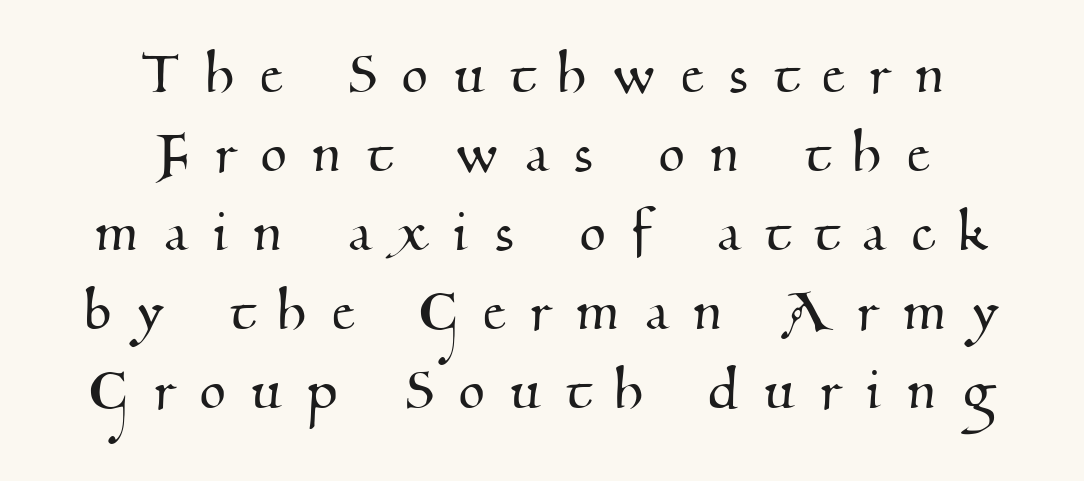
The image shows 67 px serif type; set centered, line spacing 1.18x, unusually wide letter spacing (+0.4 em), not underlined; medium stroke contrast and a small x-height.
